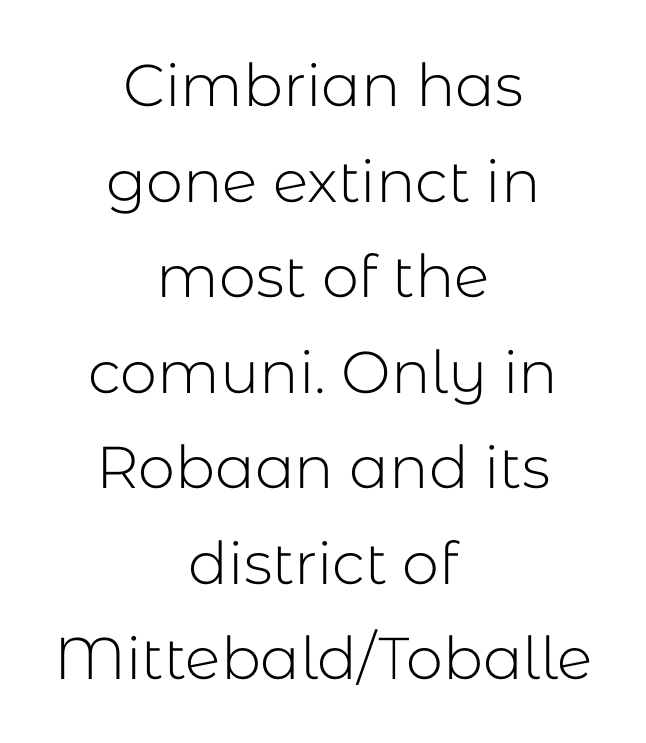
The image shows 59 px light sans-serif type, upright; set centered, normal line spacing (1.62x), normal letter spacing, not underlined; low stroke contrast and a medium x-height.
